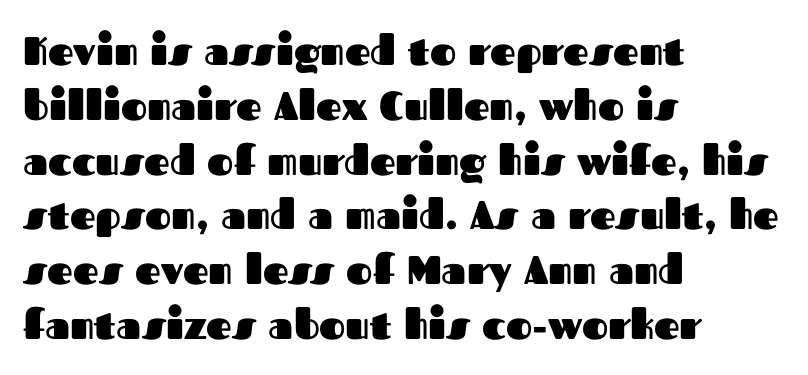
A typesetter would call this zero additional tracking. The passage shown is typed in a proportional face where columns would drift. Tall strokes in this sample are plumb rather than angled. These words are printed bold, with thick strokes throughout. The typeface chosen for these lines omits serifs.
